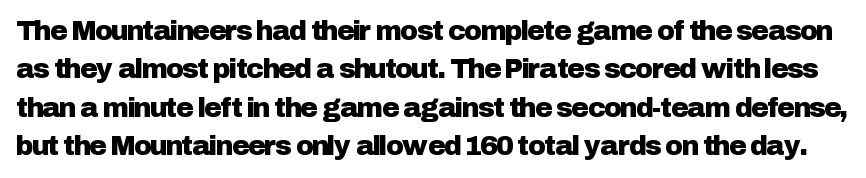
Interline gaps are of average width in this sample. Short note: letters normally spaced. Nobody drew a line under any word here. Nope, not italic — everything's standing straight.
